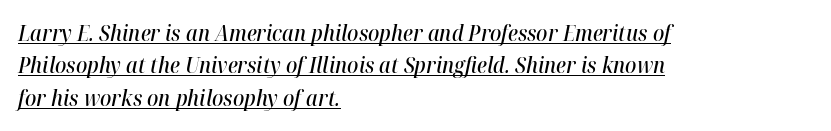
Q: Is the text bold? A: Semi-bold.
Q: Is the text italic (slanted)? A: Yes, it leans right by about 12 degrees.
Q: Is the text underlined? A: Yes.
Q: How is the paragraph aligned? A: Left-aligned.
Q: Is the spacing between letters normal or unusually wide? A: Normal.
Q: Is the spacing between lines tight, normal or loose? A: Normal.
